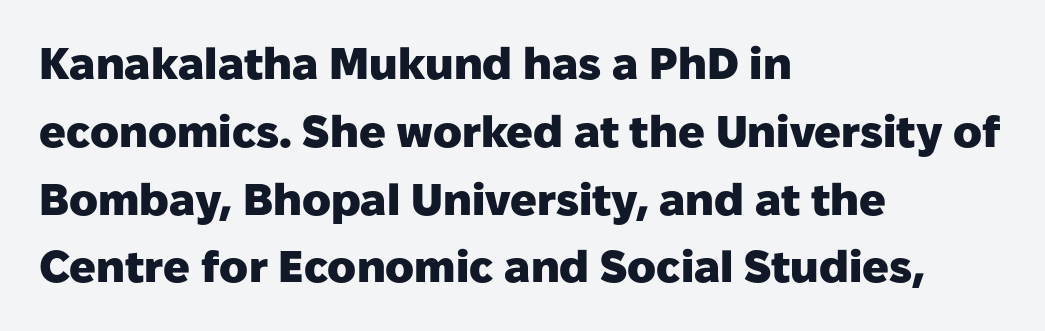
{"serif": "no", "italic": "no", "bold": "yes", "weight": "heavy", "width": "normal", "stroke_contrast": "low", "x_height": "medium", "monospaced": "no", "underline": "no", "align": "left", "line_spacing": "normal", "line_spacing_ratio": 1.54, "letter_spacing": "normal", "letter_spacing_em": 0.0, "glyph_px": 44}
